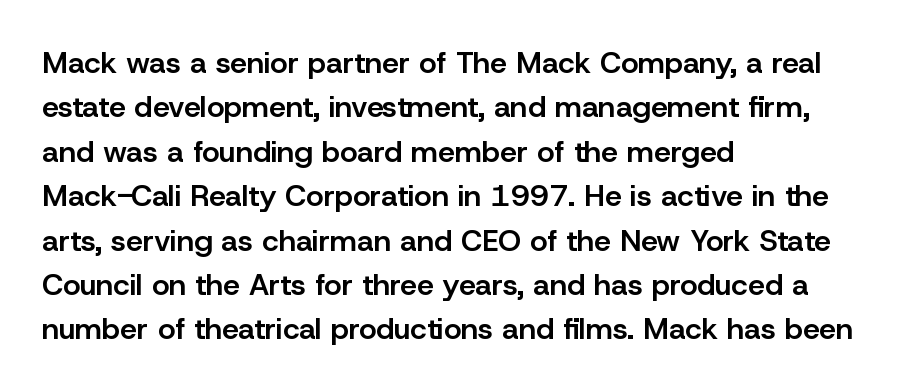
Where is the straight margin? On the left. Evenly set lines give the paragraph a standard silhouette. The font's upright variant was chosen for this text. Underlining? Definitely not there. I'd call this a sans setting — the letters go barefoot.
